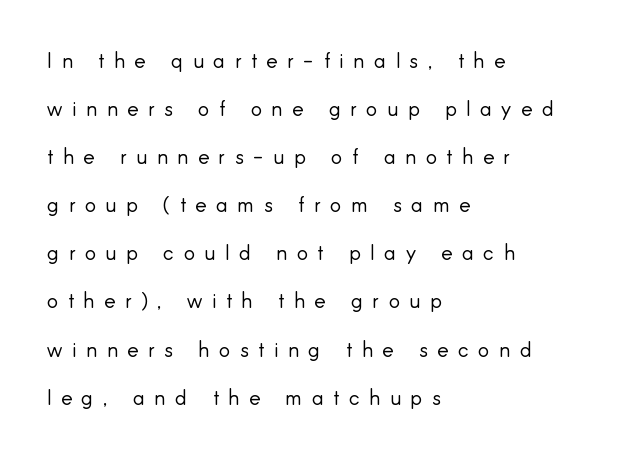
The lines are spread far apart with generous leading. Designer's note — italics off, roman on. The weight tops out at a normal text grade. Which margin do the lines hug? The left one — the right edge is uneven. Plain, unruled lines of type. Does extra space separate the letters? Yes, quite a lot of it.
